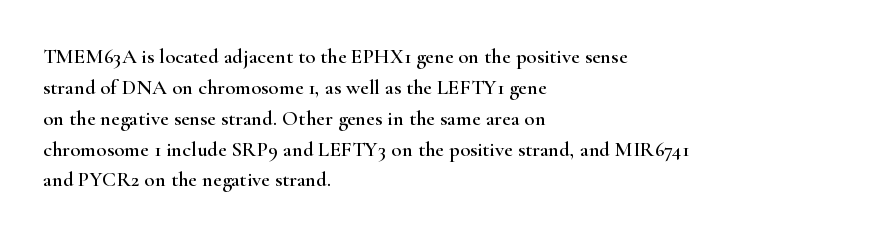
{"italic": "no", "underline": "no", "align": "left", "line_spacing": "normal", "line_spacing_ratio": 1.47, "letter_spacing": "normal", "letter_spacing_em": 0.0, "glyph_px": 21}
